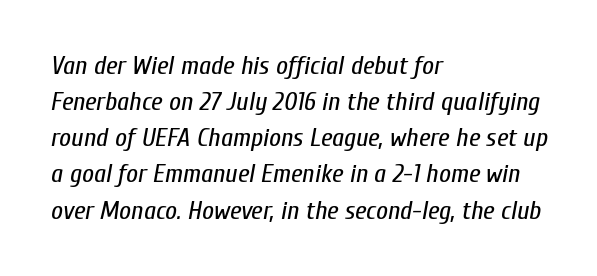
The image shows 26 px text type, italic (leaning right); set left-aligned, normal line spacing (1.39x), normal letter spacing, not underlined.
